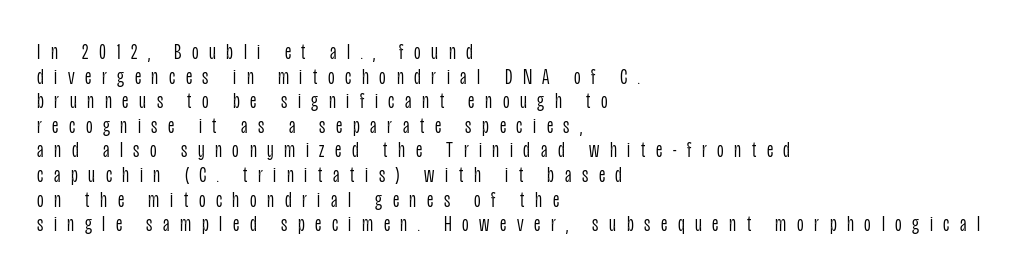
Q: Is the text bold? A: No.
Q: Is the text italic (slanted)? A: No, it is upright.
Q: Is the text underlined? A: No.
Q: How is the paragraph aligned? A: Left-aligned.
Q: Is the spacing between letters normal or unusually wide? A: Unusually wide.
Q: Is the spacing between lines tight, normal or loose? A: Tight.
